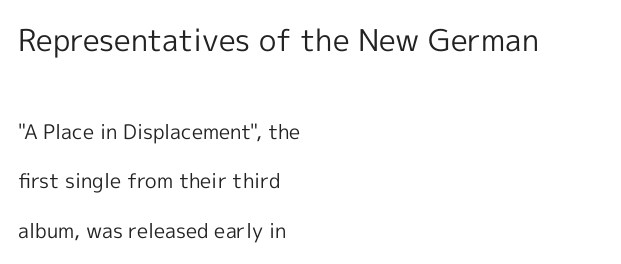
Each stroke keeps to a modest, everyday thickness or less. Compared with typical body copy, the letter spacing here is the same. Each row of text sits above clean, open space. Notice how the stems are strictly vertical — no italics here. The block of text is sparse from top to bottom, with ample space between rows.
